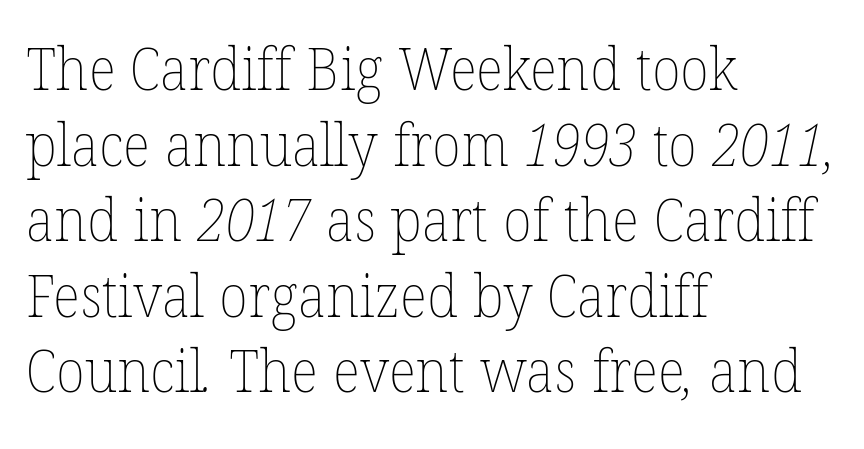
Q: Is the text bold? A: No.
Q: Is the text underlined? A: No.
Q: How is the paragraph aligned? A: Left-aligned.
Q: Is the spacing between letters normal or unusually wide? A: Normal.
Q: Is the spacing between lines tight, normal or loose? A: Normal.
Q: Width (condensed, normal, or wide)? A: Normal.
Q: Stroke contrast? A: Low.
Q: x-height? A: Medium.
Q: Monospaced? A: No.
